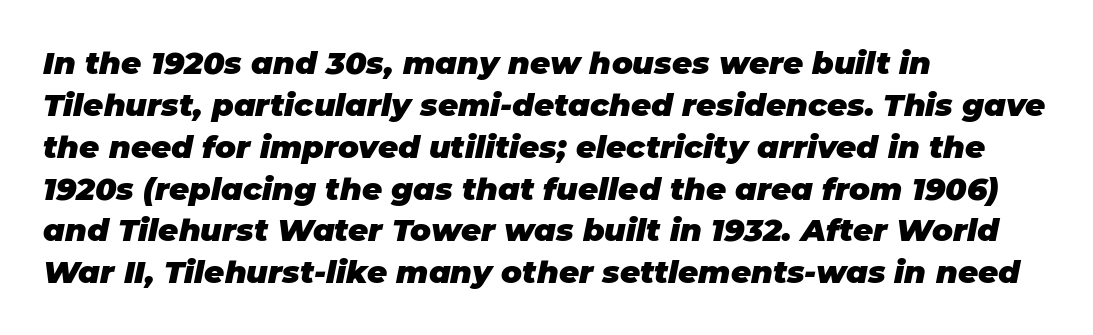
One glance says typical: line gaps are just what's usual. The passage shown is not underscored anywhere. Standard letterfit; no display-style spreading of the glyphs. The passage is arranged the way most books set body copy — flush left.
